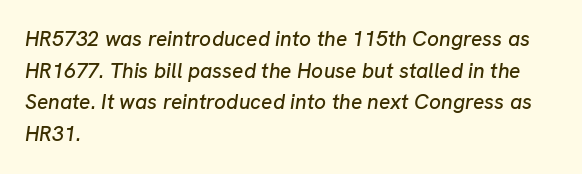
Q: Is the text italic (slanted)? A: Yes, it leans right by about 8 degrees.
Q: Is the text underlined? A: No.
Q: How is the paragraph aligned? A: Left-aligned.
Q: Is the spacing between letters normal or unusually wide? A: Normal.
Q: Is the spacing between lines tight, normal or loose? A: Normal.
